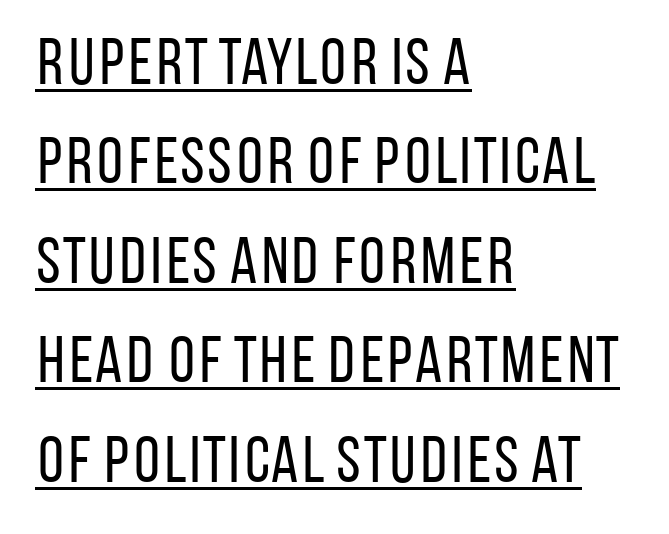
{"serif": "no", "italic": "no", "bold": "no", "weight": "regular", "width": "condensed", "stroke_contrast": "low", "x_height": "large", "monospaced": "no", "underline": "yes", "align": "left", "line_spacing": "normal", "line_spacing_ratio": 1.53, "letter_spacing": "normal", "letter_spacing_em": 0.0, "glyph_px": 65}
